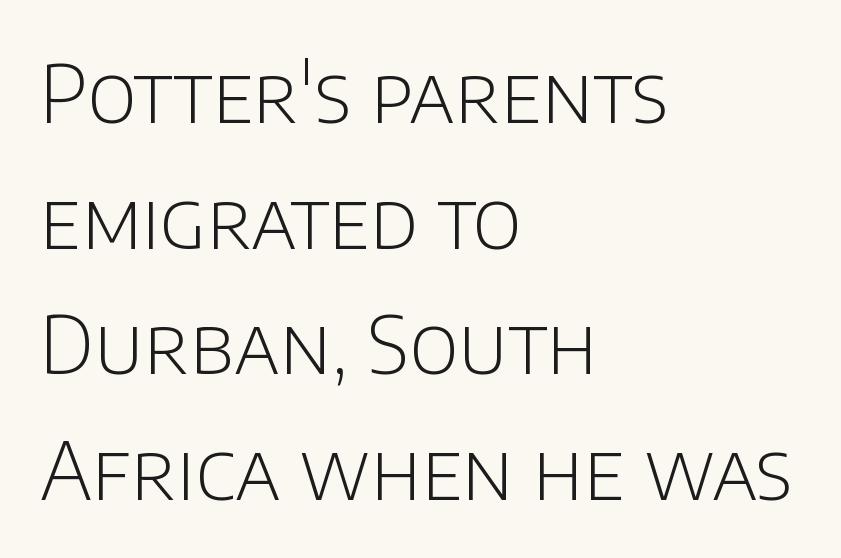
Q: Is the text bold? A: No.
Q: Is the text italic (slanted)? A: No, it is upright.
Q: Is the typeface a serif or a sans-serif typeface? A: Sans-serif.
Q: Is the text underlined? A: No.
Q: How is the paragraph aligned? A: Left-aligned.
Q: Is the spacing between letters normal or unusually wide? A: Normal.
Q: Is the spacing between lines tight, normal or loose? A: Normal.
Q: Width (condensed, normal, or wide)? A: Normal.
Q: Stroke contrast? A: Low.
Q: x-height? A: Large.
Q: Monospaced? A: No.
